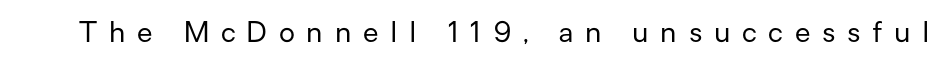
Q: Is the text bold? A: No.
Q: Is the text italic (slanted)? A: No, it is upright.
Q: Is the typeface a serif or a sans-serif typeface? A: Sans-serif.
Q: Is the text underlined? A: No.
Q: Is the spacing between letters normal or unusually wide? A: Unusually wide.
Q: Width (condensed, normal, or wide)? A: Normal.
Q: Stroke contrast? A: Low.
Q: x-height? A: Medium.
Q: Monospaced? A: No.
